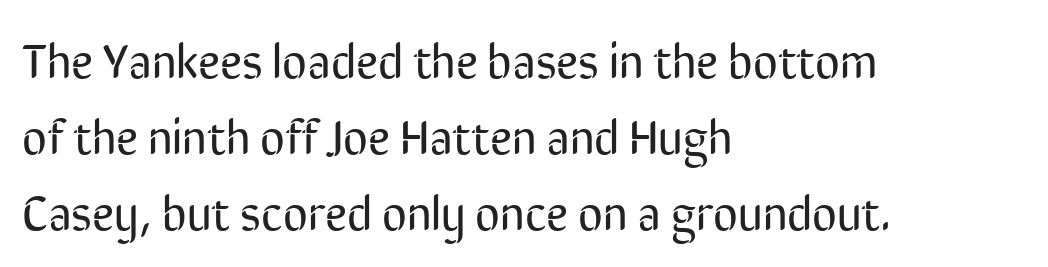
{"serif": "no", "italic": "no", "bold": "no", "weight": "regular", "width": "condensed", "stroke_contrast": "low", "x_height": "medium", "monospaced": "no", "underline": "no", "align": "left", "line_spacing": "normal", "line_spacing_ratio": 1.58, "letter_spacing": "normal", "letter_spacing_em": 0.0, "glyph_px": 48}
